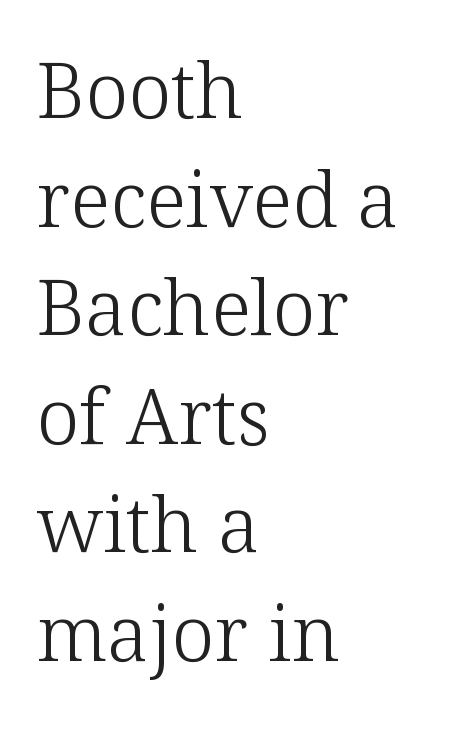
Q: Is the text bold? A: No.
Q: Is the text italic (slanted)? A: No, it is upright.
Q: Is the typeface a serif or a sans-serif typeface? A: Serif.
Q: Is the text underlined? A: No.
Q: How is the paragraph aligned? A: Left-aligned.
Q: Is the spacing between letters normal or unusually wide? A: Normal.
Q: Is the spacing between lines tight, normal or loose? A: Normal.
Q: Width (condensed, normal, or wide)? A: Normal.
Q: Stroke contrast? A: Low.
Q: x-height? A: Medium.
Q: Monospaced? A: No.
